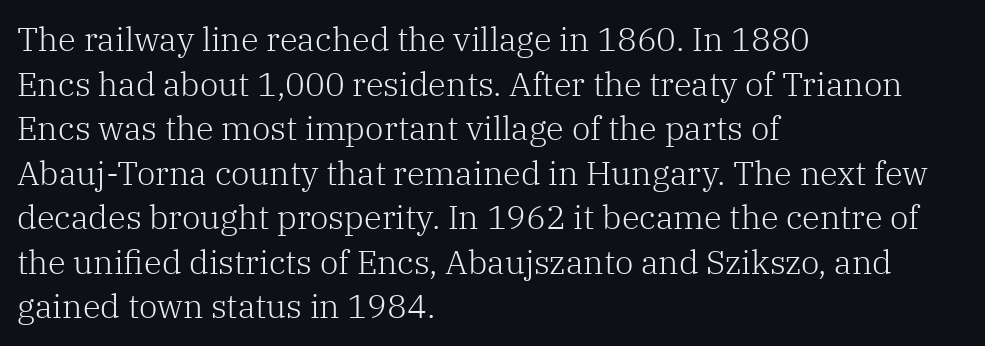
Q: Is the text bold? A: No.
Q: Is the text italic (slanted)? A: No, it is upright.
Q: Is the typeface a serif or a sans-serif typeface? A: Serif.
Q: Is the text underlined? A: No.
Q: How is the paragraph aligned? A: Left-aligned.
Q: Is the spacing between letters normal or unusually wide? A: Normal.
Q: Is the spacing between lines tight, normal or loose? A: Normal.
Q: Width (condensed, normal, or wide)? A: Normal.
Q: Stroke contrast? A: Low.
Q: x-height? A: Medium.
Q: Monospaced? A: No.
